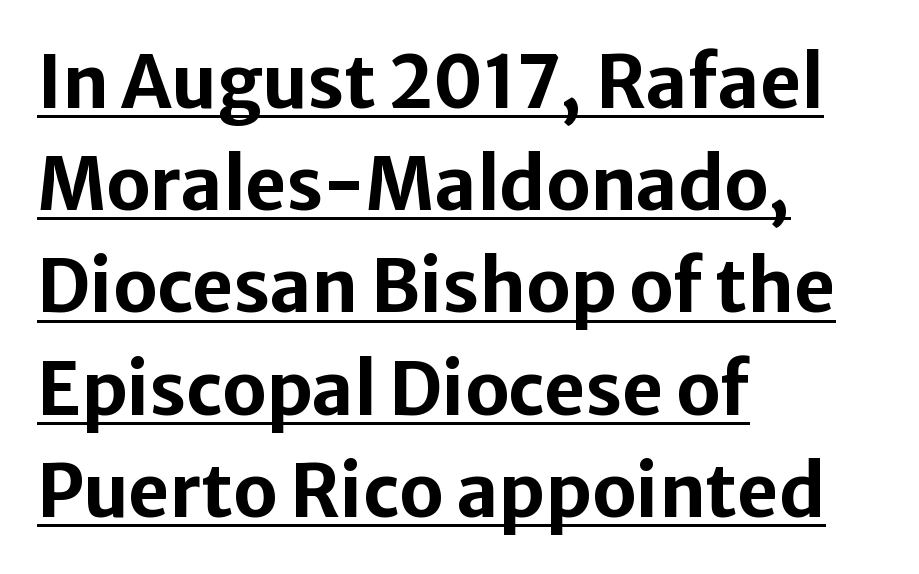
The image shows 72 px bold sans-serif type, upright; set left-aligned, normal line spacing (1.42x), normal letter spacing, underlined; low stroke contrast and a medium x-height.
